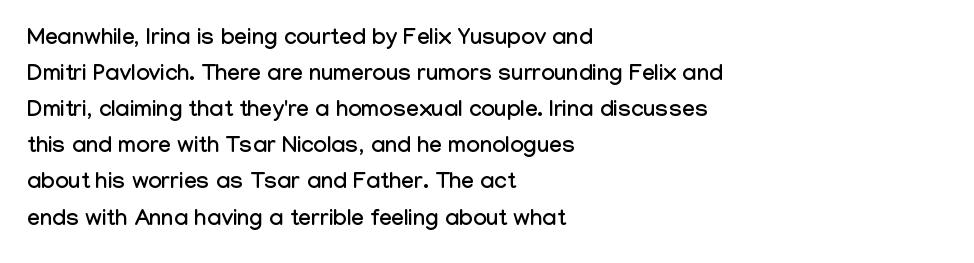
Q: Is the text italic (slanted)? A: No, it is upright.
Q: Is the text underlined? A: No.
Q: How is the paragraph aligned? A: Left-aligned.
Q: Is the spacing between letters normal or unusually wide? A: Normal.
Q: Is the spacing between lines tight, normal or loose? A: Normal.
